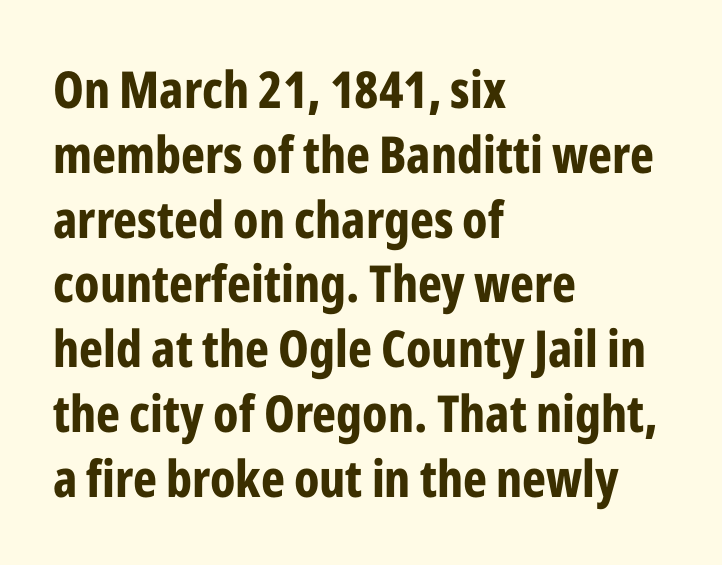
Q: Is the text bold? A: Yes.
Q: Is the text italic (slanted)? A: No, it is upright.
Q: Is the typeface a serif or a sans-serif typeface? A: Sans-serif.
Q: Is the text underlined? A: No.
Q: How is the paragraph aligned? A: Left-aligned.
Q: Is the spacing between letters normal or unusually wide? A: Normal.
Q: Is the spacing between lines tight, normal or loose? A: Normal.
Q: Width (condensed, normal, or wide)? A: Condensed.
Q: Stroke contrast? A: Low.
Q: x-height? A: Medium.
Q: Monospaced? A: No.
